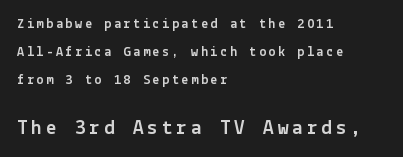
The image shows 21 px text type, upright; set left-aligned, loose line spacing (2.0x), not underlined; the second (bottom) block is 1.5x larger.
